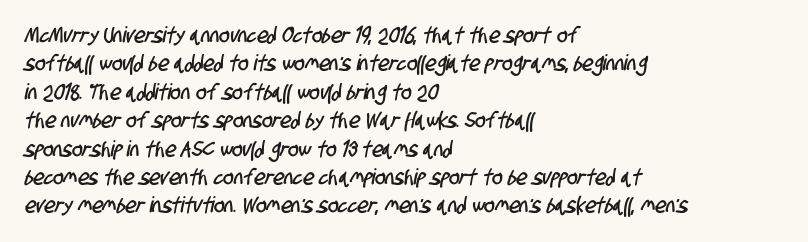
{"underline": "no", "align": "left", "line_spacing": "normal", "line_spacing_ratio": 1.29, "letter_spacing": "normal", "letter_spacing_em": 0.0, "glyph_px": 22}
